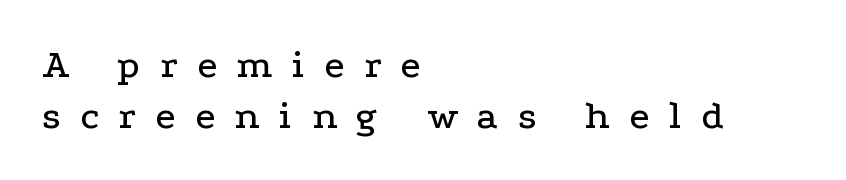
The image shows 40 px wide serif type, upright; set left-aligned, normal line spacing (1.27x), unusually wide letter spacing (+0.49 em), not underlined; low stroke contrast and a medium x-height.
